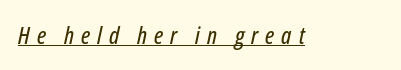
Looks like someone drew a line under every word here. The text carries the slant typical of an italic or oblique font. There is plenty of visible air inserted between adjacent glyphs.
